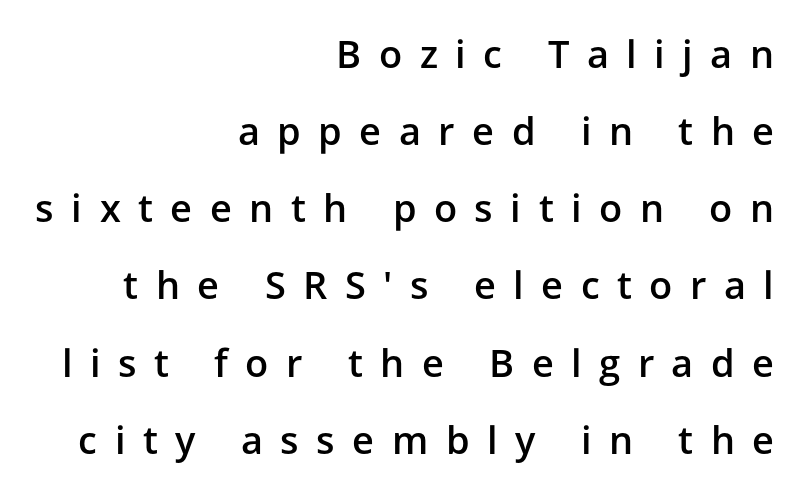
{"serif": "no", "italic": "no", "bold": "semi", "weight": "semibold", "width": "normal", "stroke_contrast": "low", "x_height": "medium", "monospaced": "no", "underline": "no", "align": "right", "line_spacing": "loose", "line_spacing_ratio": 2.03, "letter_spacing": "wide", "letter_spacing_em": 0.46, "glyph_px": 38}
